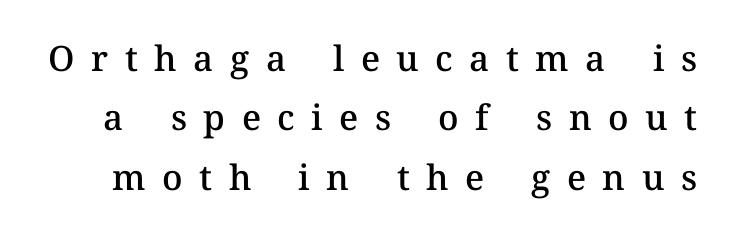
The gaps between neighbouring characters are conspicuously large. The glyphs are unaccompanied by any horizontal stroke below them. Weight: semibold (demi). One glance says typical: line gaps are just what's usual.
